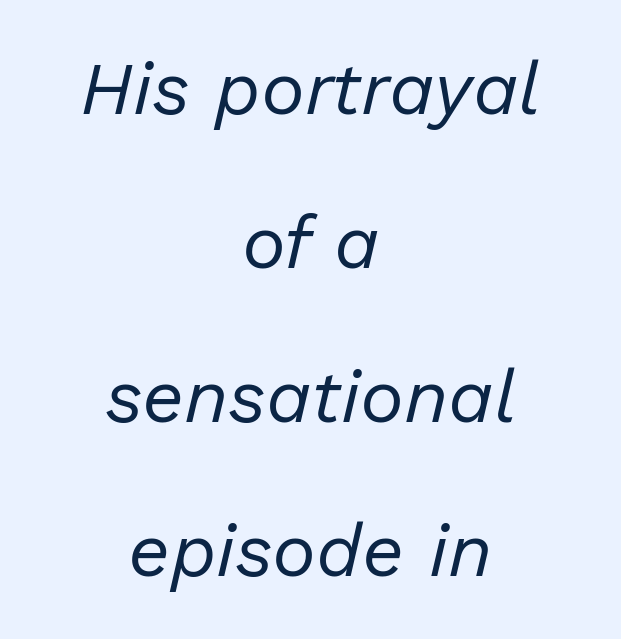
{"italic": "yes", "lean": "right", "slant_degrees": 13, "bold": "no", "weight": "regular", "width": "normal", "stroke_contrast": "low", "x_height": "medium", "monospaced": "no", "underline": "no", "align": "center", "line_spacing": "loose", "line_spacing_ratio": 2.08, "letter_spacing": "normal", "letter_spacing_em": 0.0, "glyph_px": 74}
